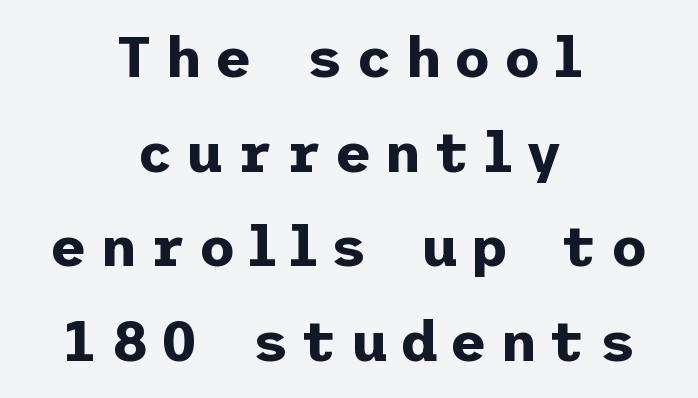
The image shows 57 px bold sans-serif type, upright; set centered, normal line spacing (1.66x), unusually wide letter spacing (+0.22 em), not underlined; low stroke contrast and a medium x-height.
